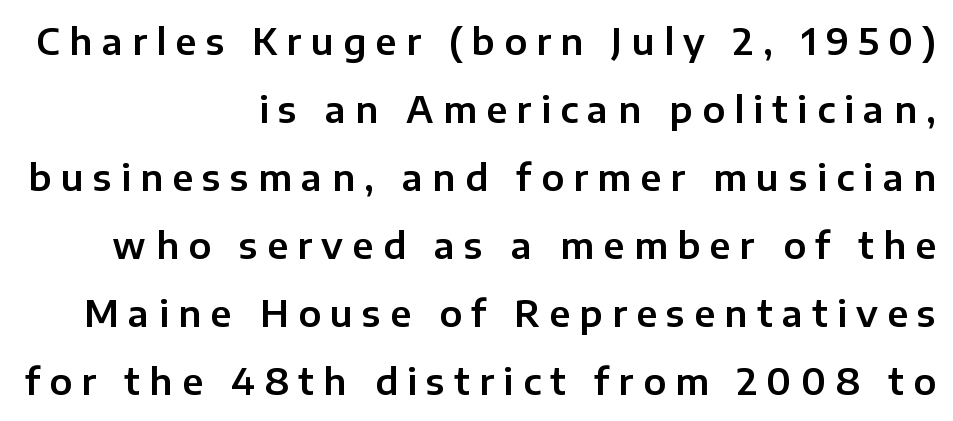
No feet cap the strokes, marking this as sans-serif type. Substantial extra tracking has been applied to these lines. Designer's note — italics off, roman on. Type without underlining. A typesetter would call this proportional, since set widths differ per character. In CSS terms this would be text-align: right.
